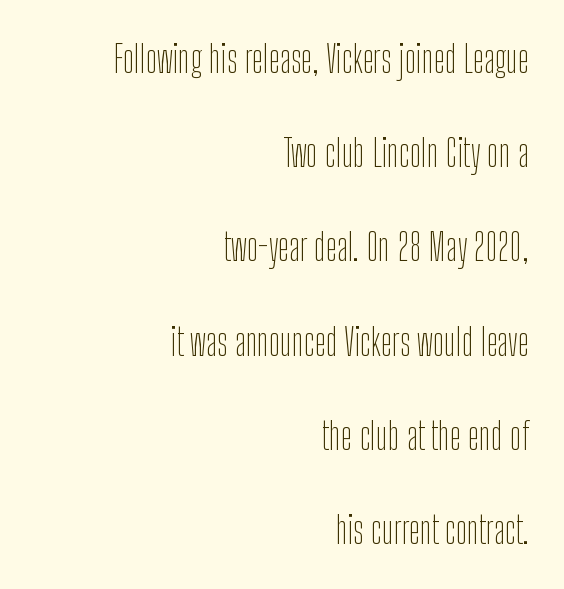
The image shows 38 px thin, condensed sans-serif type, upright; set right-aligned, loose line spacing (2.48x), normal letter spacing, not underlined; low stroke contrast and a medium x-height.
